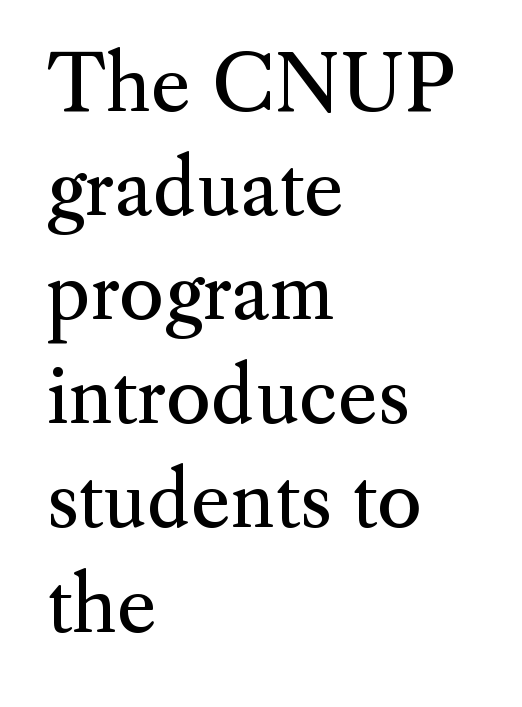
The image shows 76 px regular-weight serif type, upright; set left-aligned, normal line spacing (1.37x), normal letter spacing, not underlined; medium stroke contrast and a small x-height.
